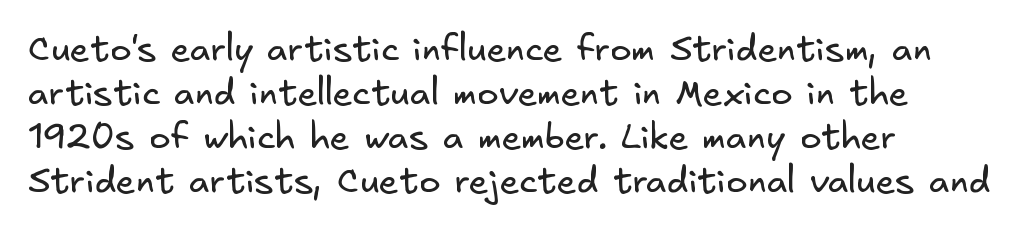
{"serif": "no", "bold": "no", "weight": "regular", "width": "normal", "stroke_contrast": "low", "x_height": "small", "underline": "no", "align": "left", "line_spacing_ratio": 1.22, "letter_spacing": "normal", "letter_spacing_em": 0.0, "glyph_px": 36}
